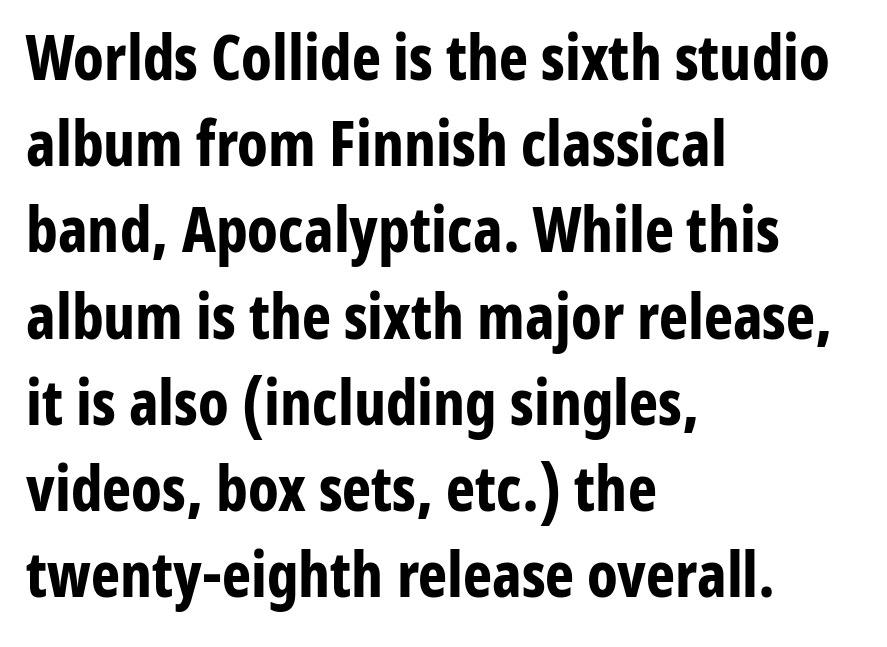
{"serif": "no", "italic": "no", "bold": "yes", "weight": "bold", "width": "condensed", "stroke_contrast": "low", "x_height": "medium", "monospaced": "no", "underline": "no", "align": "left", "line_spacing": "normal", "line_spacing_ratio": 1.39, "letter_spacing": "normal", "letter_spacing_em": 0.0, "glyph_px": 62}
